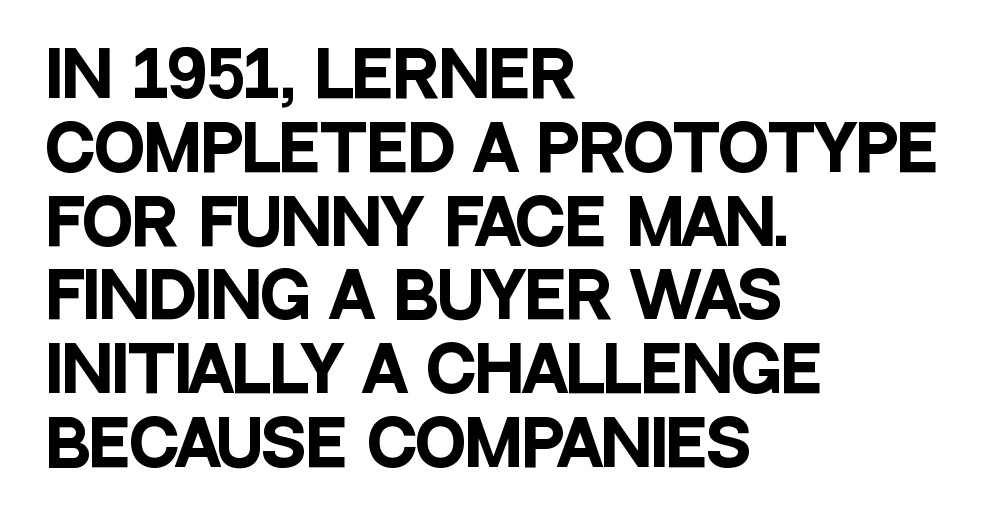
Q: Is the text bold? A: Yes.
Q: Is the text italic (slanted)? A: No, it is upright.
Q: Is the typeface a serif or a sans-serif typeface? A: Sans-serif.
Q: Is the text underlined? A: No.
Q: How is the paragraph aligned? A: Left-aligned.
Q: Is the spacing between letters normal or unusually wide? A: Normal.
Q: Width (condensed, normal, or wide)? A: Condensed.
Q: Stroke contrast? A: Low.
Q: x-height? A: Large.
Q: Monospaced? A: No.
